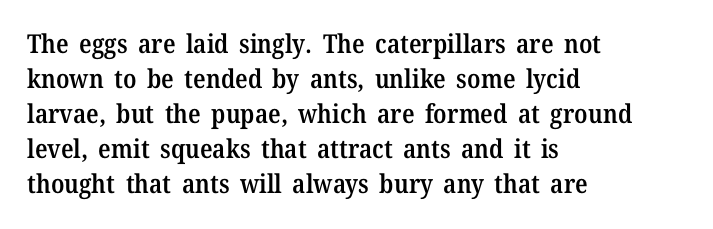
{"italic": "no", "bold": "semi", "underline": "no", "align": "left", "line_spacing": "normal", "line_spacing_ratio": 1.35, "letter_spacing": "normal", "letter_spacing_em": 0.0, "glyph_px": 26}
